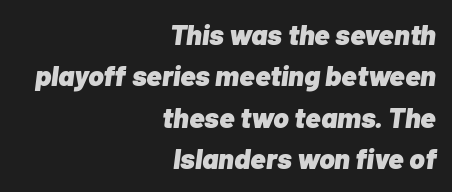
{"italic": "yes", "lean": "right", "slant_degrees": 7, "bold": "yes", "weight": "heavy", "width": "normal", "stroke_contrast": "low", "x_height": "medium", "monospaced": "no", "underline": "no", "align": "right", "line_spacing": "normal", "line_spacing_ratio": 1.43, "letter_spacing": "normal", "letter_spacing_em": 0.0, "glyph_px": 29}
